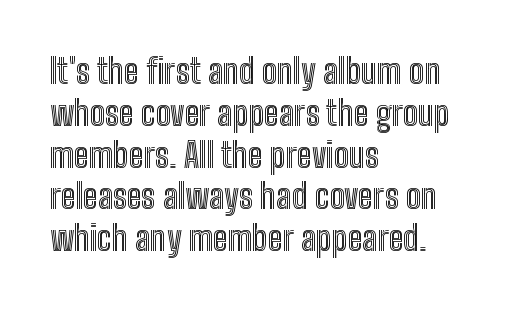
The image shows 34 px condensed type, upright; set left-aligned, line spacing 1.23x, normal letter spacing, not underlined; a medium x-height.
